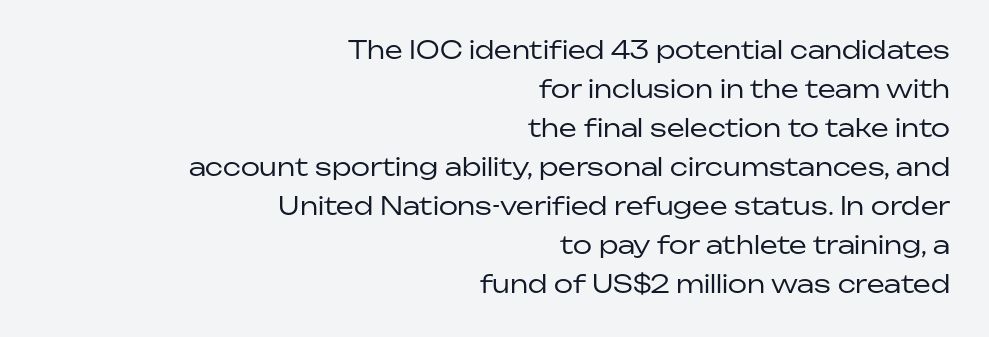
Q: Is the text bold? A: No.
Q: Is the text italic (slanted)? A: No, it is upright.
Q: Is the text underlined? A: No.
Q: How is the paragraph aligned? A: Right-aligned.
Q: Is the spacing between letters normal or unusually wide? A: Normal.
Q: Is the spacing between lines tight, normal or loose? A: Normal.
